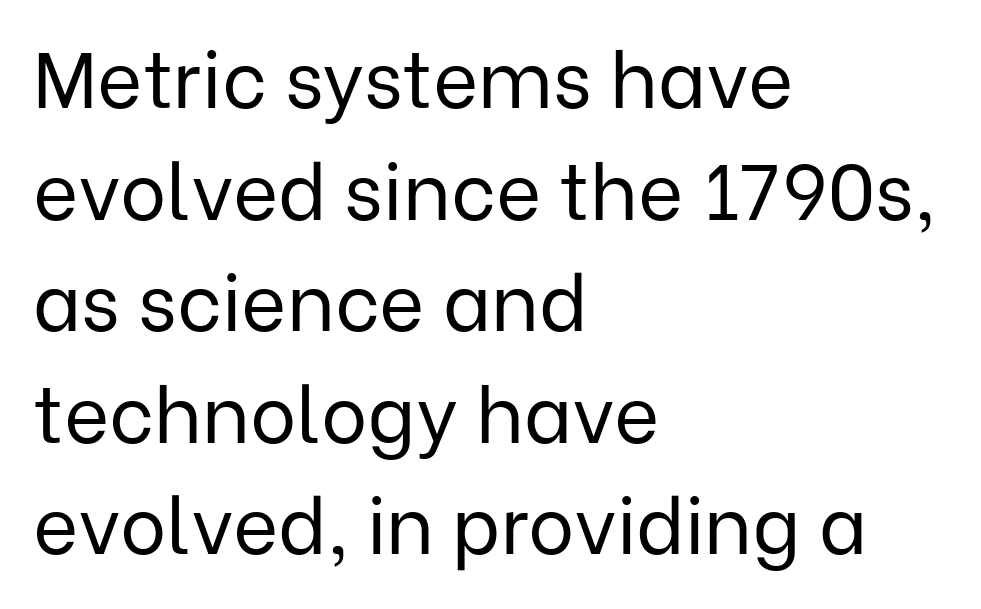
{"serif": "no", "italic": "no", "bold": "no", "weight": "regular", "width": "normal", "stroke_contrast": "low", "x_height": "medium", "monospaced": "no", "underline": "no", "align": "left", "line_spacing": "normal", "line_spacing_ratio": 1.43, "letter_spacing": "normal", "letter_spacing_em": 0.0, "glyph_px": 78}
